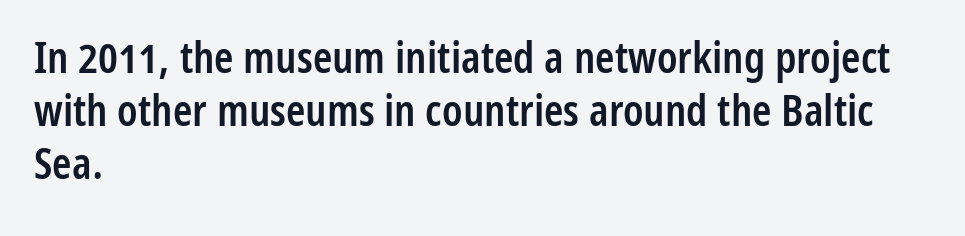
Q: Is the text bold? A: Semi-bold.
Q: Is the text italic (slanted)? A: No, it is upright.
Q: Is the typeface a serif or a sans-serif typeface? A: Sans-serif.
Q: Is the text underlined? A: No.
Q: How is the paragraph aligned? A: Left-aligned.
Q: Is the spacing between letters normal or unusually wide? A: Normal.
Q: Width (condensed, normal, or wide)? A: Condensed.
Q: Stroke contrast? A: Low.
Q: x-height? A: Medium.
Q: Monospaced? A: No.
